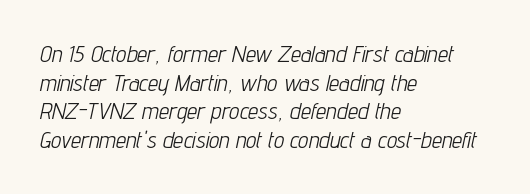
Q: Is the text bold? A: No.
Q: Is the text italic (slanted)? A: Yes, it leans right by about 12 degrees.
Q: Is the text underlined? A: No.
Q: How is the paragraph aligned? A: Left-aligned.
Q: Is the spacing between letters normal or unusually wide? A: Normal.
Q: Is the spacing between lines tight, normal or loose? A: Normal.
